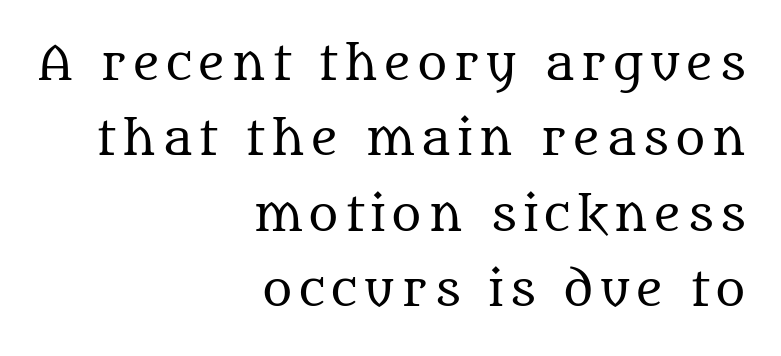
{"serif": "yes", "italic": "no", "bold": "no", "weight": "regular", "width": "normal", "stroke_contrast": "medium", "x_height": "large", "monospaced": "no", "underline": "no", "align": "right", "line_spacing": "normal", "line_spacing_ratio": 1.64, "glyph_px": 46}
